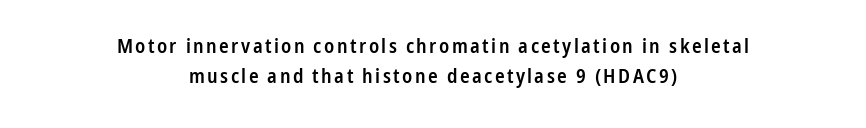
The image shows 20 px text type, upright; set centered, normal line spacing (1.52x), not underlined.
